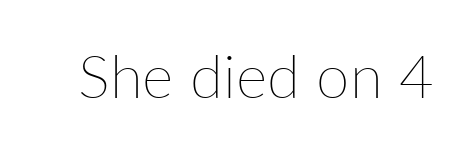
{"italic": "no", "bold": "no", "weight": "thin", "width": "normal", "stroke_contrast": "low", "x_height": "medium", "monospaced": "no", "underline": "no", "letter_spacing": "normal", "letter_spacing_em": 0.0, "glyph_px": 60}
